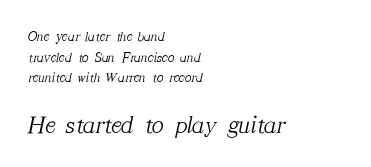
Stem width sits at or under what a default text font uses. Each line starts at the same left margin while the right side varies. The lines sit at an ordinary, default distance from one another. Two sizes are in play, and the larger belongs to the second block. There is no visible air inserted between adjacent glyphs. Words float on clear page, feet unadorned.
